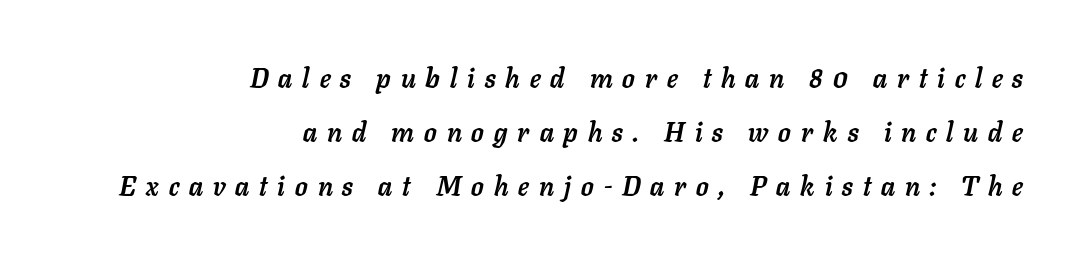
Compared with a flush-left layout, this one pins lines to the opposite, right side. Set as a true bold cut, around the 700 mark. This rendering features lettering with no underline. The designer dialed line spacing up above the default. These lines were composed using italics.
